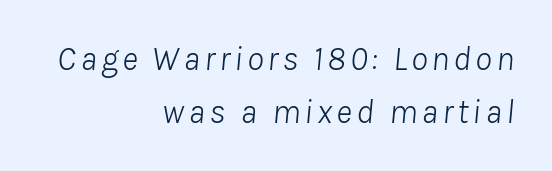
The image shows 34 px light type, italic (leaning right); set right-aligned, normal line spacing (1.56x), not underlined; low stroke contrast and a medium x-height.
